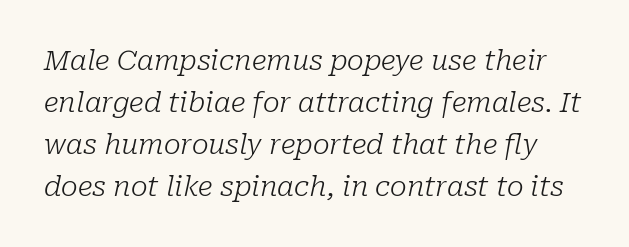
{"serif": "yes", "italic": "yes", "lean": "right", "slant_degrees": 10, "bold": "no", "weight": "light", "width": "normal", "stroke_contrast": "low", "x_height": "medium", "monospaced": "no", "underline": "no", "line_spacing": "normal", "line_spacing_ratio": 1.5, "letter_spacing": "normal", "letter_spacing_em": 0.0, "glyph_px": 28}
